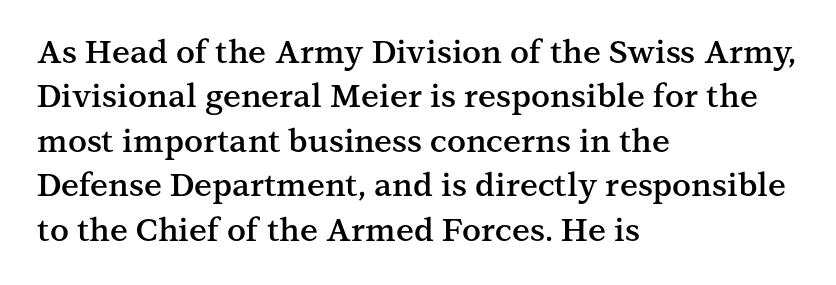
The image shows 32 px semibold serif type, upright; set left-aligned, normal line spacing (1.39x), normal letter spacing, not underlined; medium stroke contrast and a medium x-height.
